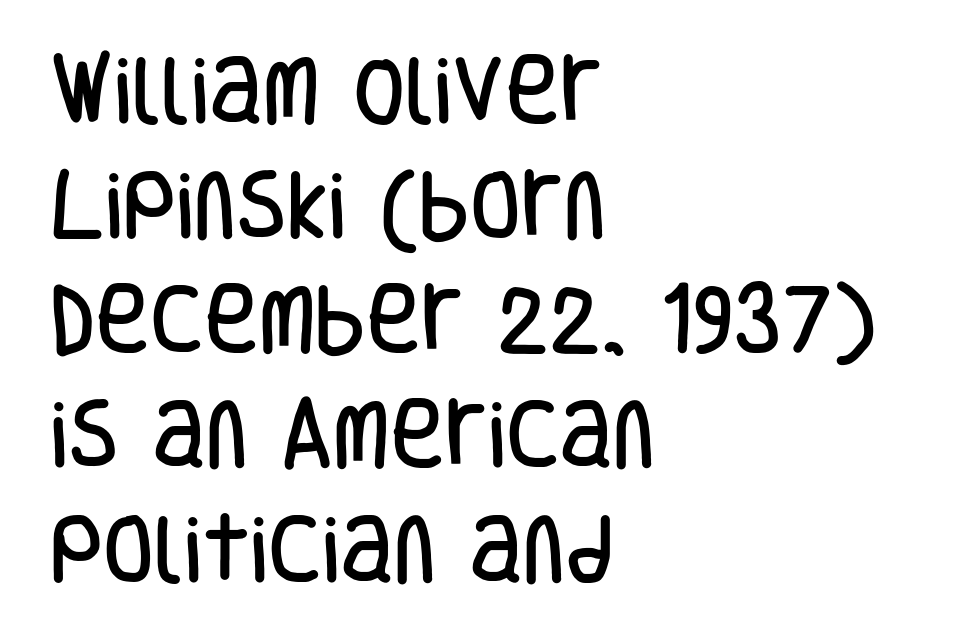
{"serif": "no", "italic": "no", "width": "condensed", "stroke_contrast": "low", "x_height": "large", "monospaced": "no", "underline": "no", "align": "left", "line_spacing": "normal", "line_spacing_ratio": 1.55, "letter_spacing": "normal", "letter_spacing_em": 0.0, "glyph_px": 74}
